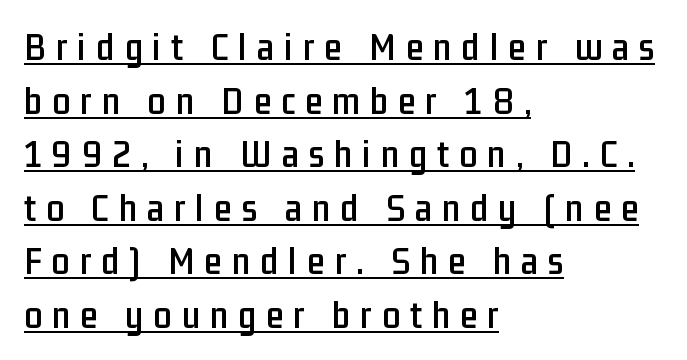
The image shows 40 px condensed sans-serif type, upright; set left-aligned, normal line spacing (1.34x), unusually wide letter spacing (+0.25 em), underlined; low stroke contrast and a medium x-height.
